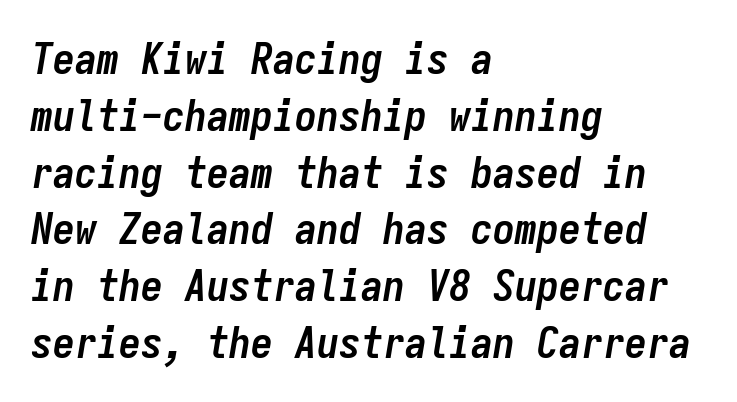
Q: Is the text bold? A: Yes.
Q: Is the text italic (slanted)? A: Yes, it leans right by about 9 degrees.
Q: Is the text underlined? A: No.
Q: How is the paragraph aligned? A: Left-aligned.
Q: Is the spacing between letters normal or unusually wide? A: Normal.
Q: Is the spacing between lines tight, normal or loose? A: Normal.
Q: Width (condensed, normal, or wide)? A: Condensed.
Q: Stroke contrast? A: Low.
Q: x-height? A: Medium.
Q: Monospaced? A: Yes.
